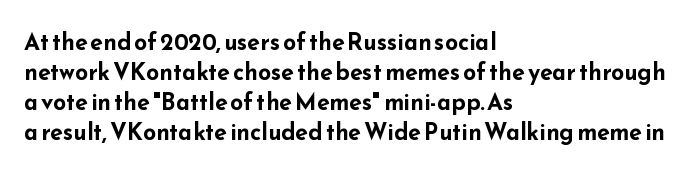
The image shows 23 px bold type, upright; set left-aligned, normal line spacing (1.31x), normal letter spacing, not underlined.
